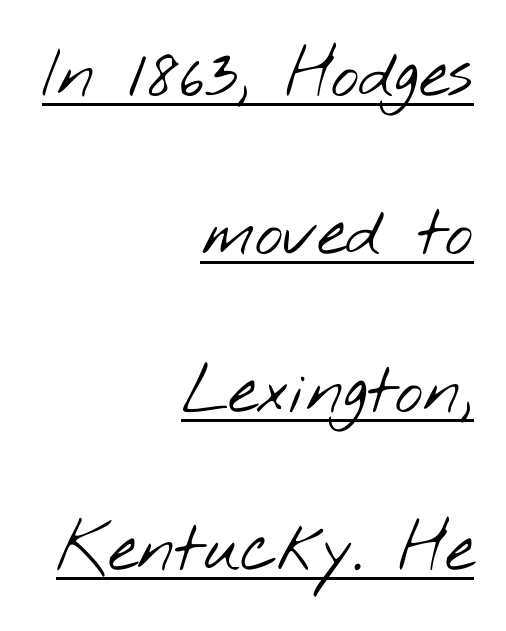
The weight tops out at a normal text grade. To sum up the face: it is a sans, with no serifs. Emphasis is given by a line drawn under the lettering. Leftover space on each line is placed entirely before the opening word. Students, observe: this is what heavily led, spacious text looks like. Tracking value appears to be zero — textbook default spacing.
